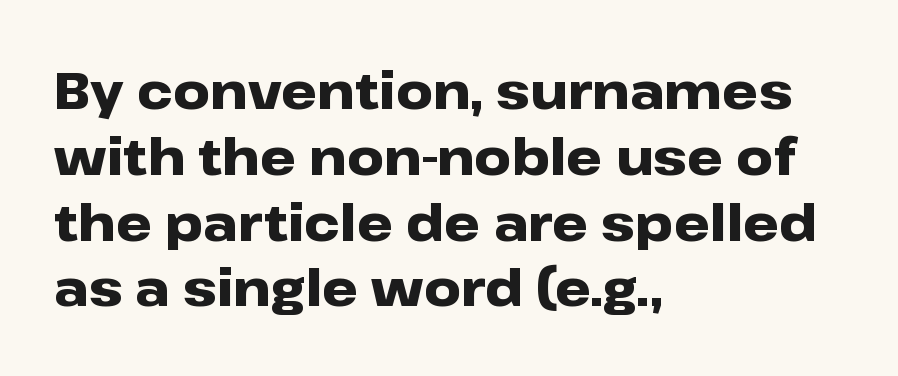
Italic? Not at all — the glyphs are vertical. Serif or sans? Sans — the stroke terminals are bare. Honestly, the row spacing looks completely unremarkable. Decoration check: the copy has no underline. Typographic density is high because the face is bold.
